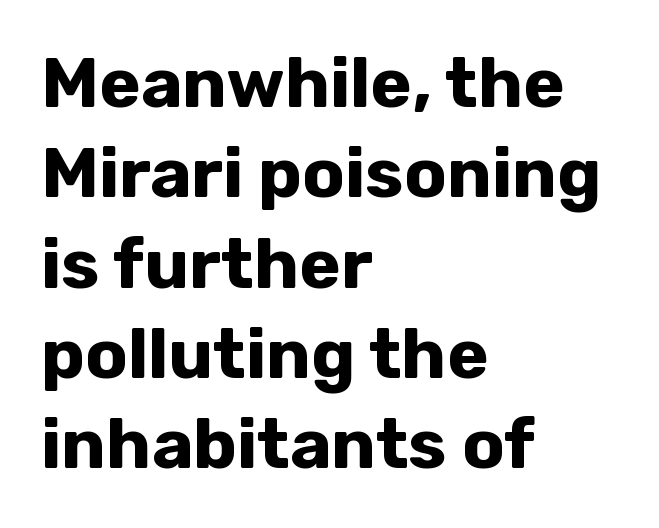
{"serif": "no", "italic": "no", "bold": "yes", "weight": "bold", "width": "normal", "stroke_contrast": "low", "x_height": "medium", "monospaced": "no", "underline": "no", "align": "left", "line_spacing": "normal", "line_spacing_ratio": 1.29, "letter_spacing": "normal", "letter_spacing_em": 0.0, "glyph_px": 70}
